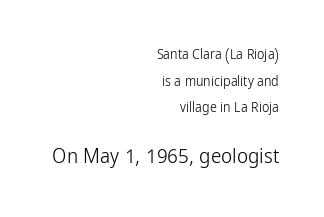
Q: Is the text bold? A: No.
Q: Is the text italic (slanted)? A: No, it is upright.
Q: Is the text underlined? A: No.
Q: How is the paragraph aligned? A: Right-aligned.
Q: Is the spacing between letters normal or unusually wide? A: Normal.
Q: Is the spacing between lines tight, normal or loose? A: Loose.
Q: Which block of text is set in a larger size, the first (top) or the second (bottom)? A: The second (bottom) one.
